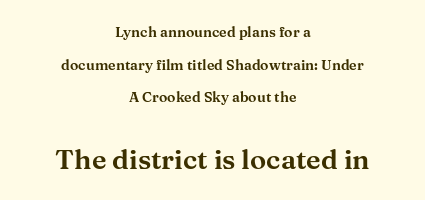
{"italic": "no", "underline": "no", "align": "center", "line_spacing": "loose", "line_spacing_ratio": 2.33, "letter_spacing": "normal", "letter_spacing_em": 0.0, "larger_block": "second", "size_ratio": 1.93, "glyph_px": 27}
